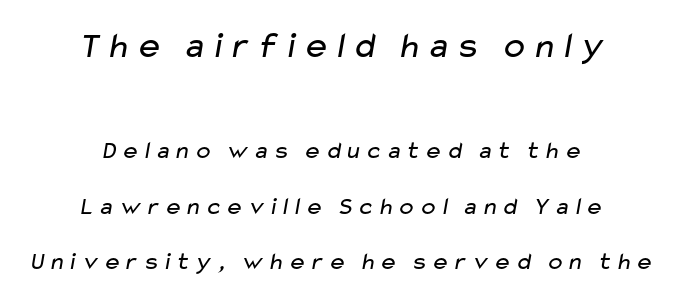
Horizontally, the lines are justified to the midpoint only. Regarding leading, the lines here are spaced well apart. Is this a fixed-width face? No — the glyphs have proportional, varying widths. Nope, no serifs anywhere on these letters. Typesetter's note — upper block bumped up in size, lower block left smaller.
